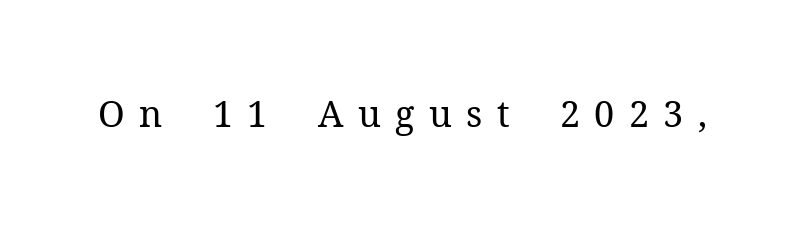
{"serif": "yes", "italic": "no", "bold": "no", "weight": "regular", "width": "normal", "stroke_contrast": "medium", "x_height": "medium", "monospaced": "no", "underline": "no", "letter_spacing": "wide", "letter_spacing_em": 0.4, "glyph_px": 36}
